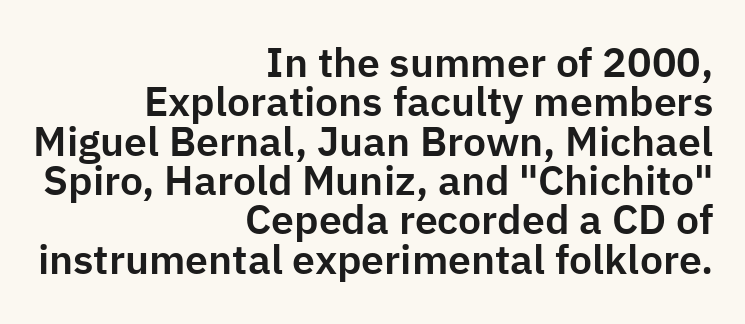
Q: Is the text italic (slanted)? A: No, it is upright.
Q: Is the typeface a serif or a sans-serif typeface? A: Sans-serif.
Q: Is the text underlined? A: No.
Q: How is the paragraph aligned? A: Right-aligned.
Q: Is the spacing between letters normal or unusually wide? A: Normal.
Q: Is the spacing between lines tight, normal or loose? A: Tight.
Q: Width (condensed, normal, or wide)? A: Normal.
Q: Stroke contrast? A: Low.
Q: x-height? A: Medium.
Q: Monospaced? A: No.
